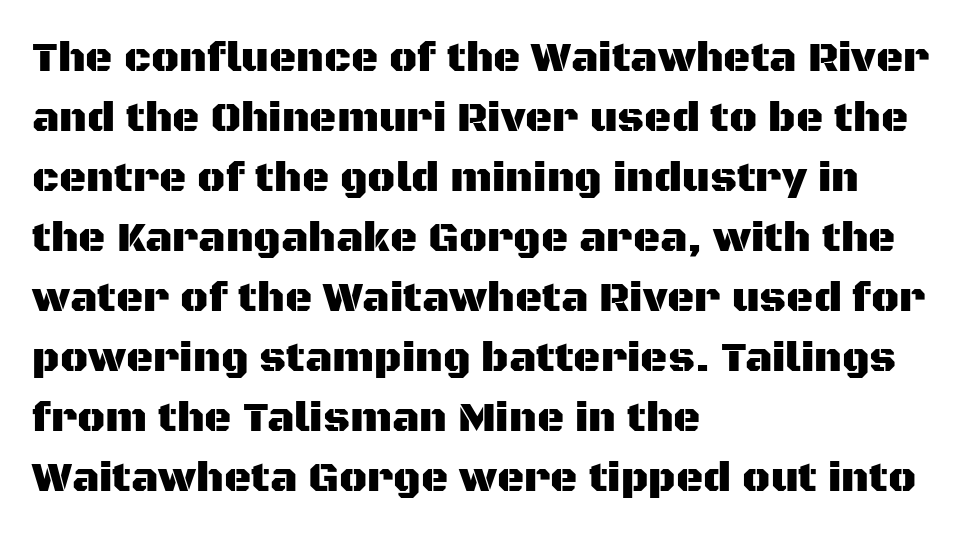
The image shows 42 px sans-serif type, upright; set left-aligned, normal line spacing (1.43x), normal letter spacing, not underlined; medium stroke contrast and a large x-height.
